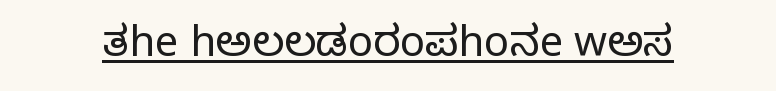
The image shows 42 px light sans-serif type, upright; set normal letter spacing, underlined; low stroke contrast and a medium x-height.
